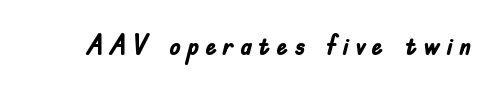
{"serif": "no", "bold": "yes", "weight": "semibold", "width": "condensed", "stroke_contrast": "low", "x_height": "small", "monospaced": "no", "underline": "no", "letter_spacing": "wide", "letter_spacing_em": 0.2, "glyph_px": 29}
